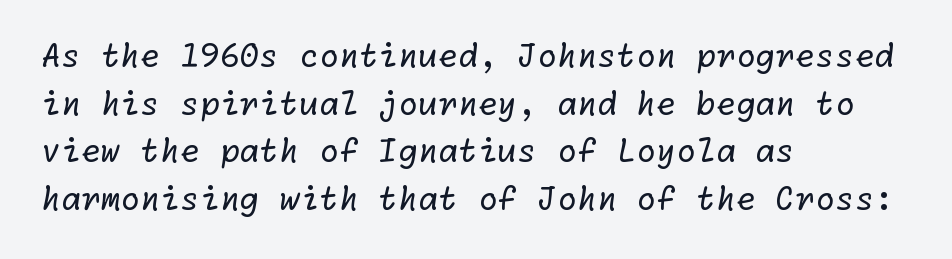
Q: Is the text bold? A: No.
Q: Is the typeface a serif or a sans-serif typeface? A: Sans-serif.
Q: Is the text underlined? A: No.
Q: How is the paragraph aligned? A: Left-aligned.
Q: Is the spacing between letters normal or unusually wide? A: Normal.
Q: Is the spacing between lines tight, normal or loose? A: Normal.
Q: Width (condensed, normal, or wide)? A: Normal.
Q: Stroke contrast? A: Low.
Q: x-height? A: Medium.
